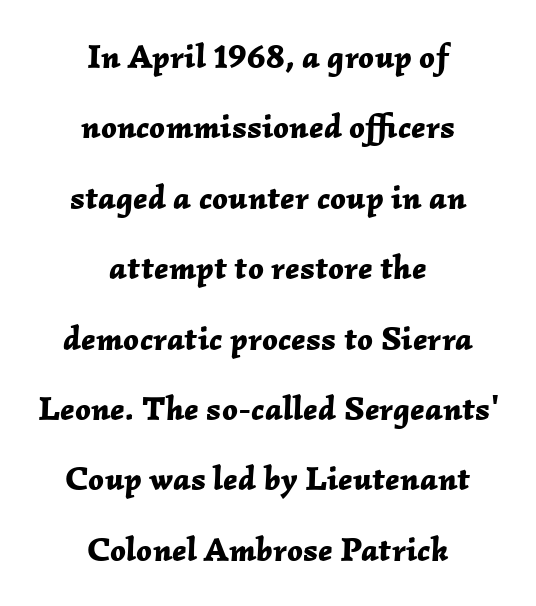
Typeset on center — no edge is straight. The passage shown is typed in a proportional face where columns would drift. Weight: bold. A typesetter would mark this as italic.
